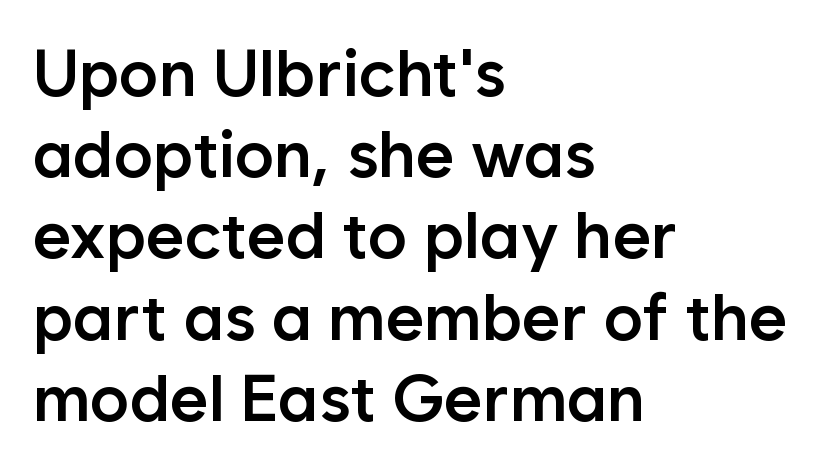
{"serif": "no", "italic": "no", "bold": "semi", "weight": "semibold", "width": "normal", "stroke_contrast": "low", "x_height": "medium", "monospaced": "no", "underline": "no", "align": "left", "line_spacing_ratio": 1.23, "letter_spacing": "normal", "letter_spacing_em": 0.0, "glyph_px": 66}
